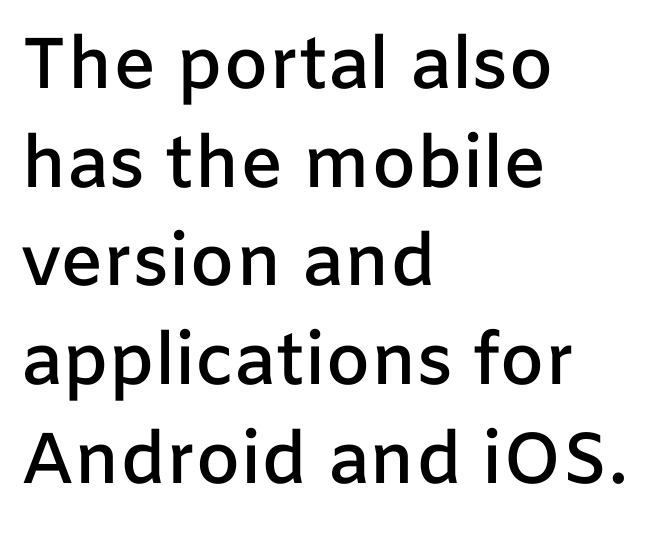
The image shows 72 px semibold sans-serif type, upright; set left-aligned, normal line spacing (1.37x), normal letter spacing, not underlined; low stroke contrast and a medium x-height.
